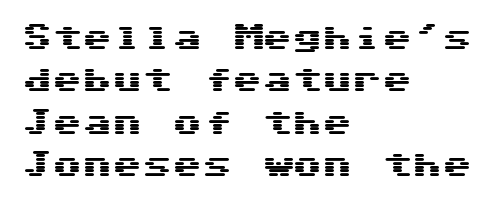
Q: Is the text italic (slanted)? A: No, it is upright.
Q: Is the typeface a serif or a sans-serif typeface? A: Sans-serif.
Q: Is the text underlined? A: No.
Q: How is the paragraph aligned? A: Left-aligned.
Q: Is the spacing between letters normal or unusually wide? A: Normal.
Q: Is the spacing between lines tight, normal or loose? A: Normal.
Q: Width (condensed, normal, or wide)? A: Wide.
Q: Stroke contrast? A: Medium.
Q: x-height? A: Medium.
